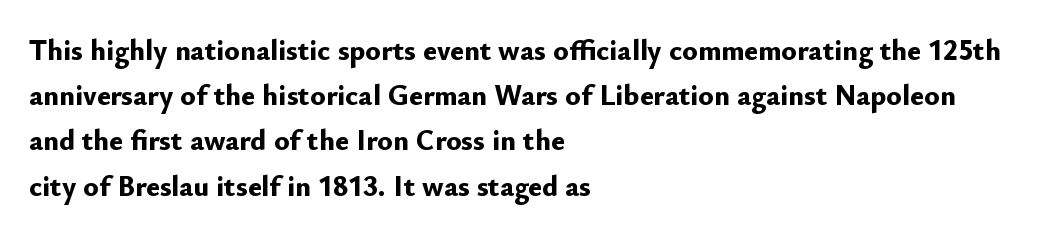
A typesetter would call this leading conventional body-copy spacing. No word sits above an underline. The type is set solid horizontally, with unmodified tracking. Notice how thick the strokes are: this is what a full bold looks like.
